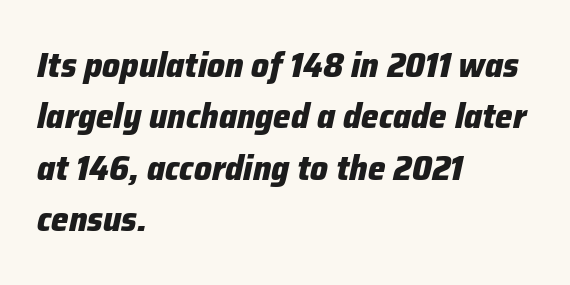
{"italic": "yes", "lean": "right", "slant_degrees": 12, "bold": "yes", "weight": "heavy", "width": "normal", "stroke_contrast": "low", "x_height": "medium", "monospaced": "no", "underline": "no", "align": "left", "line_spacing": "normal", "line_spacing_ratio": 1.47, "letter_spacing": "normal", "letter_spacing_em": 0.0, "glyph_px": 35}
